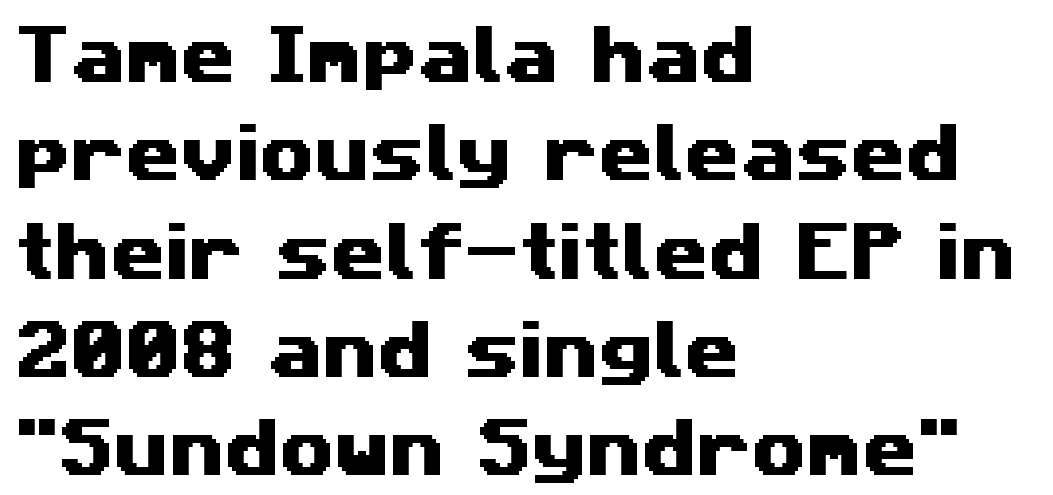
Tracking here is standard; glyphs follow each other at the usual distance. Each letter keeps its own natural width here, so spacing adapts to shape. The setting favours the left margin, as ordinary paragraphs usually do. Leading matches the norm, producing a regular column. The glyphs are unaccompanied by any horizontal stroke below them. Letterform terminals end flat and unadorned throughout the passage.
